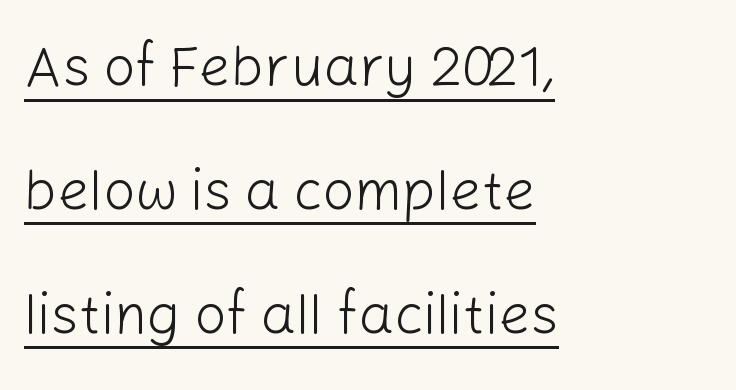
{"serif": "no", "italic": "no", "bold": "no", "weight": "light", "width": "normal", "stroke_contrast": "low", "x_height": "medium", "monospaced": "no", "underline": "yes", "align": "left", "line_spacing": "loose", "line_spacing_ratio": 2.21, "letter_spacing": "normal", "letter_spacing_em": 0.0, "glyph_px": 56}
